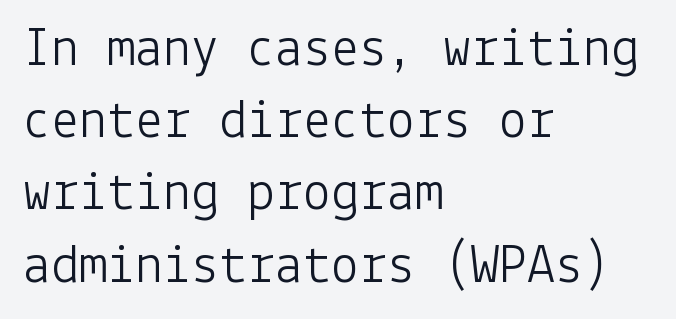
The passage shown stacks its lines at a standard gap. Nothing heavy about these letters — not bold at all. It's the straight-up-and-down kind of type. The lines are quadded left. Nothing sits at the stroke ends, so this counts as sans-serif.
